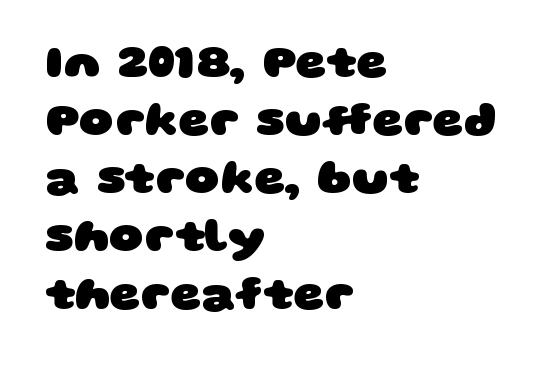
Q: Is the text bold? A: Yes.
Q: Is the typeface a serif or a sans-serif typeface? A: Sans-serif.
Q: Is the text underlined? A: No.
Q: How is the paragraph aligned? A: Left-aligned.
Q: Is the spacing between letters normal or unusually wide? A: Normal.
Q: Width (condensed, normal, or wide)? A: Wide.
Q: Stroke contrast? A: Low.
Q: x-height? A: Large.
Q: Monospaced? A: No.
